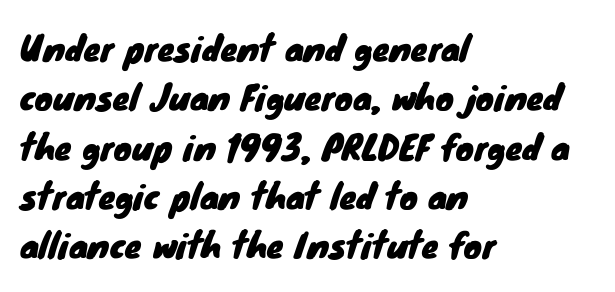
{"serif": "no", "width": "normal", "stroke_contrast": "low", "x_height": "small", "monospaced": "no", "underline": "no", "align": "left", "line_spacing": "normal", "line_spacing_ratio": 1.45, "letter_spacing": "normal", "letter_spacing_em": 0.0, "glyph_px": 34}
